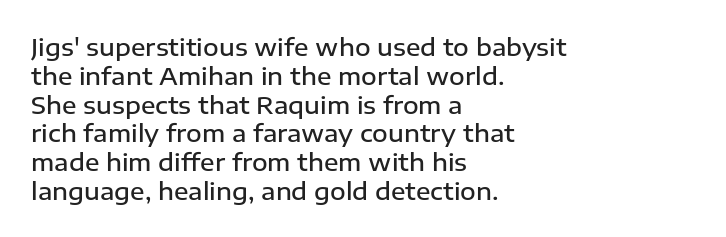
The image shows 24 px text type, upright; set left-aligned, line spacing 1.2x, normal letter spacing, not underlined.
